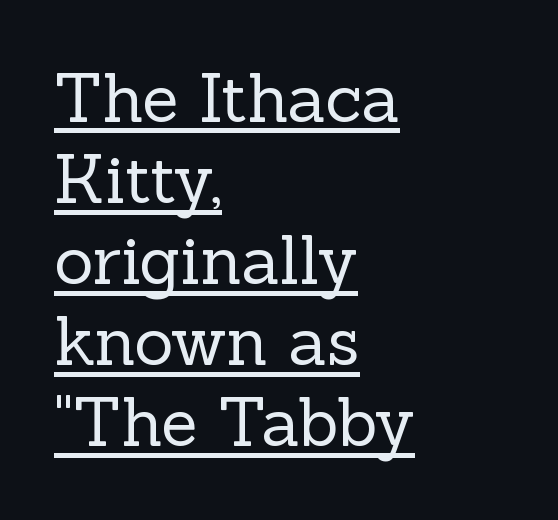
These lines are set flush left with a ragged right edge. Is this a fixed-width face? No — the glyphs have proportional, varying widths. A continuous stroke trails under the words, as in a hyperlink. No chunkiness to these letters — they're not bold. Rendered with straight, roman letterforms.
